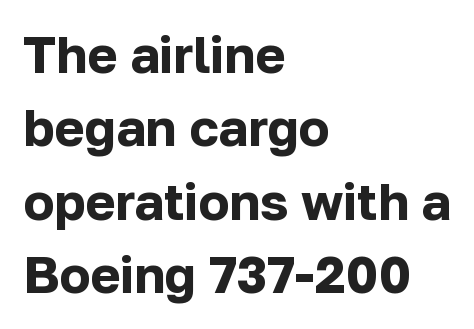
The image shows 51 px bold sans-serif type, upright; set left-aligned, normal line spacing (1.44x), normal letter spacing, not underlined; low stroke contrast and a medium x-height.
